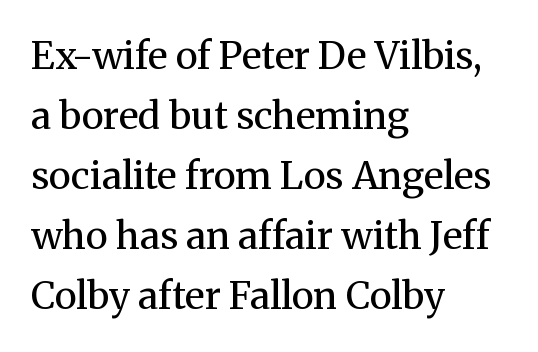
{"serif": "yes", "italic": "no", "bold": "no", "weight": "regular", "width": "normal", "stroke_contrast": "medium", "x_height": "medium", "monospaced": "no", "underline": "no", "align": "left", "line_spacing": "normal", "line_spacing_ratio": 1.58, "letter_spacing": "normal", "letter_spacing_em": 0.0, "glyph_px": 38}
